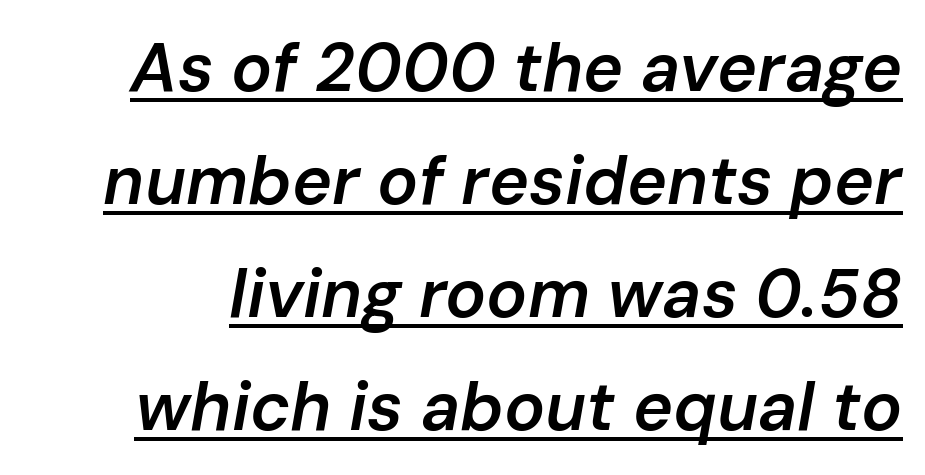
Q: Is the text bold? A: Semi-bold.
Q: Is the text italic (slanted)? A: Yes, it leans right by about 10 degrees.
Q: Is the text underlined? A: Yes.
Q: Is the spacing between letters normal or unusually wide? A: Normal.
Q: Is the spacing between lines tight, normal or loose? A: Normal.
Q: Width (condensed, normal, or wide)? A: Normal.
Q: Stroke contrast? A: Low.
Q: x-height? A: Medium.
Q: Monospaced? A: No.
